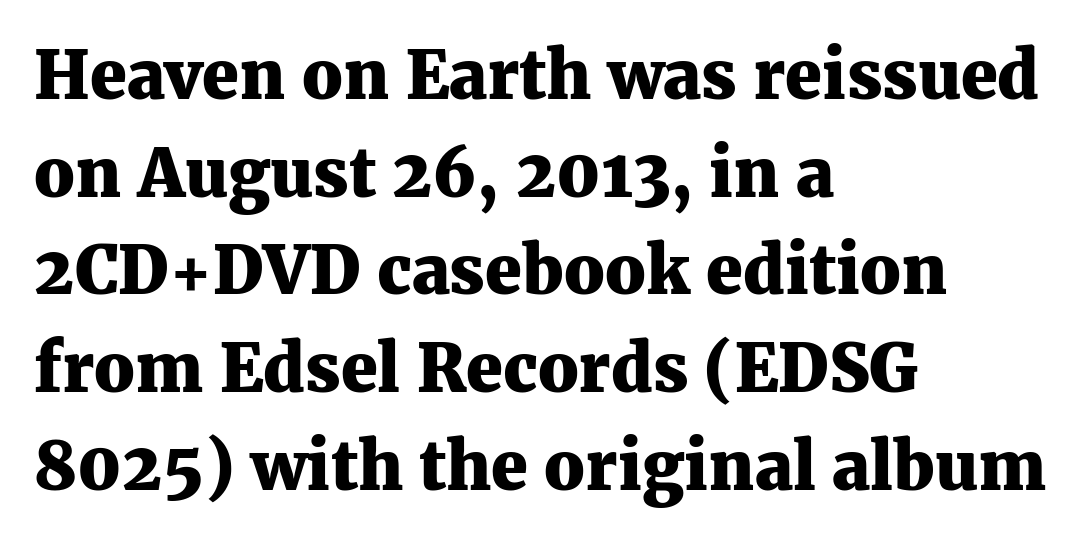
The image shows 66 px heavy serif type, upright; set left-aligned, normal line spacing (1.48x), normal letter spacing, not underlined; medium stroke contrast and a medium x-height.
